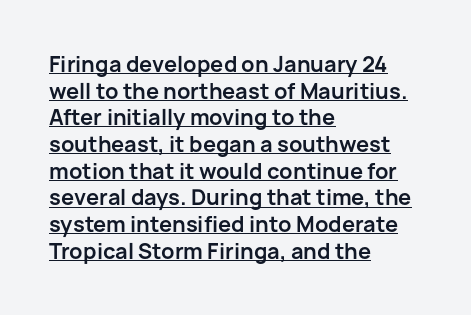
The image shows 21 px bold type, upright; set left-aligned, normal line spacing (1.27x), normal letter spacing, underlined.
